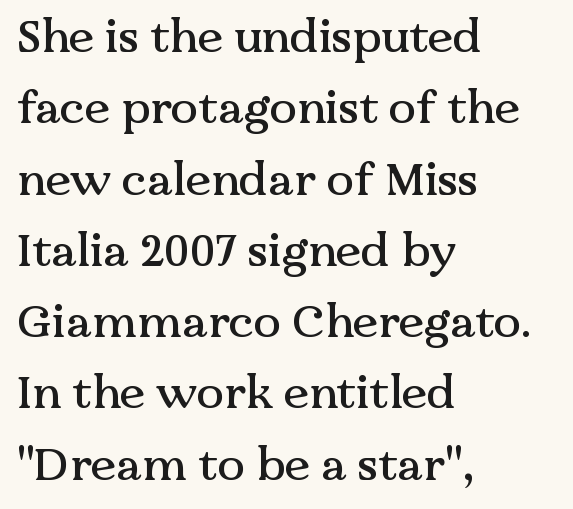
A typesetter would mark this as roman, not italic. Nothing unusual about the tracking: characters are spaced as the font intends. The rendering uses a moderate line-height, typical for paragraphs. Where is the straight margin? On the left. Plain, unruled lines of type. A typesetter would call this proportional, since set widths differ per character.
